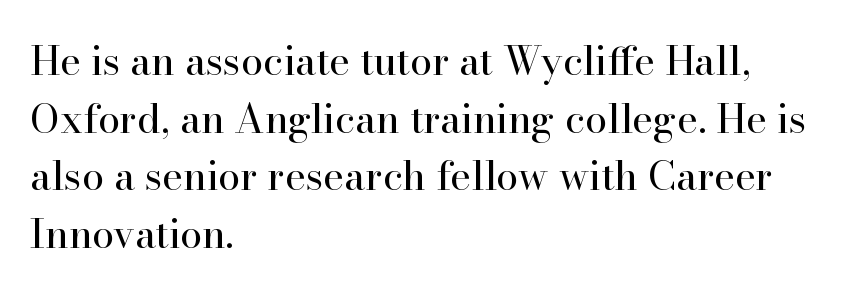
{"serif": "yes", "italic": "no", "bold": "no", "weight": "regular", "width": "normal", "stroke_contrast": "high", "x_height": "small", "monospaced": "no", "underline": "no", "align": "left", "line_spacing": "normal", "line_spacing_ratio": 1.44, "letter_spacing": "normal", "letter_spacing_em": 0.0, "glyph_px": 40}
